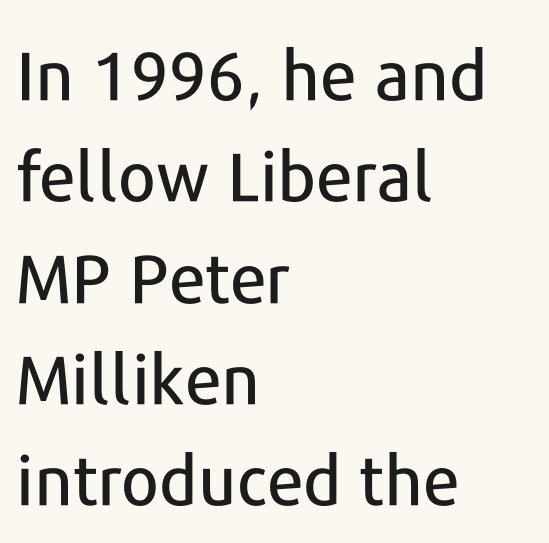
The image shows 68 px sans-serif type, upright; set left-aligned, normal line spacing (1.49x), normal letter spacing, not underlined; low stroke contrast and a medium x-height.
